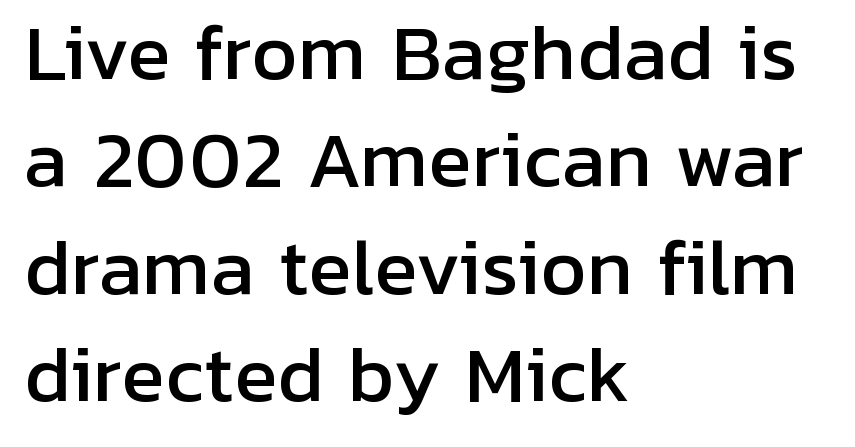
Q: Is the text italic (slanted)? A: No, it is upright.
Q: Is the typeface a serif or a sans-serif typeface? A: Sans-serif.
Q: Is the text underlined? A: No.
Q: How is the paragraph aligned? A: Left-aligned.
Q: Is the spacing between letters normal or unusually wide? A: Normal.
Q: Is the spacing between lines tight, normal or loose? A: Normal.
Q: Width (condensed, normal, or wide)? A: Normal.
Q: Stroke contrast? A: Low.
Q: x-height? A: Medium.
Q: Monospaced? A: No.
